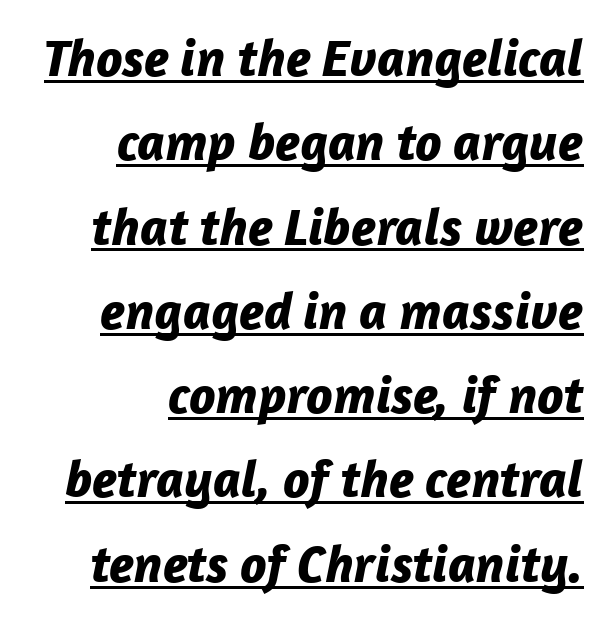
The image shows 53 px bold type, italic (leaning right); set right-aligned, normal line spacing (1.59x), normal letter spacing, underlined; low stroke contrast and a medium x-height.
